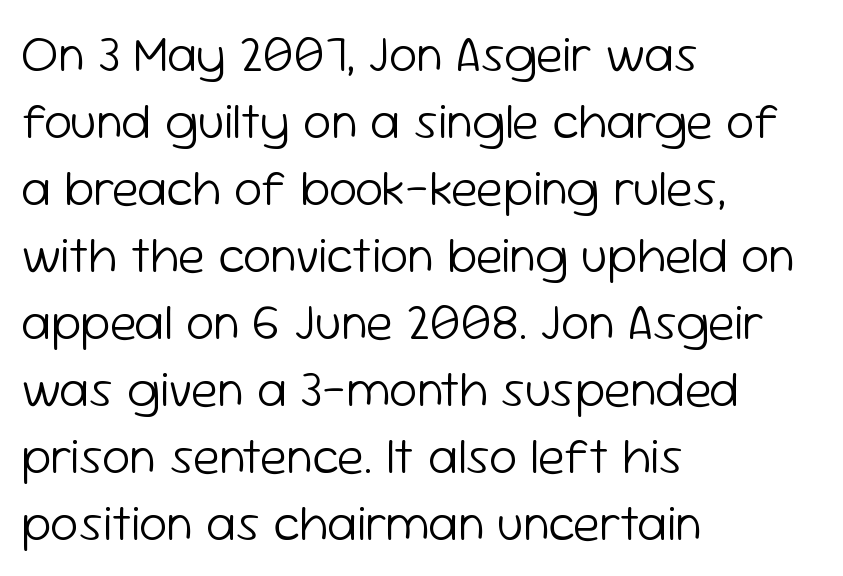
Q: Is the text bold? A: No.
Q: Is the text italic (slanted)? A: No, it is upright.
Q: Is the typeface a serif or a sans-serif typeface? A: Sans-serif.
Q: Is the text underlined? A: No.
Q: How is the paragraph aligned? A: Left-aligned.
Q: Is the spacing between letters normal or unusually wide? A: Normal.
Q: Is the spacing between lines tight, normal or loose? A: Normal.
Q: Width (condensed, normal, or wide)? A: Normal.
Q: Stroke contrast? A: Low.
Q: x-height? A: Medium.
Q: Monospaced? A: No.
